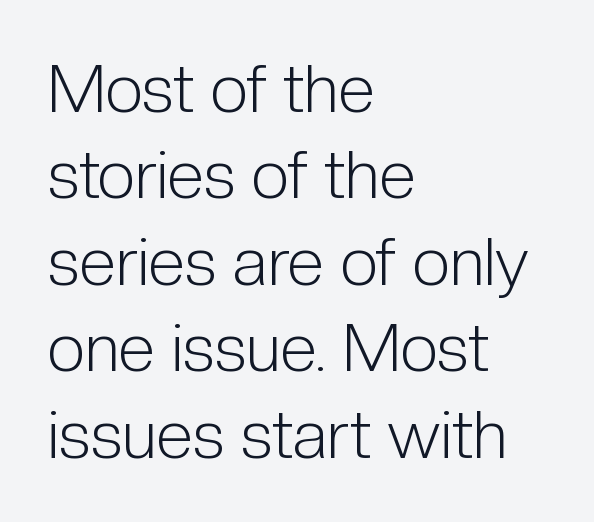
Q: Is the text bold? A: No.
Q: Is the text italic (slanted)? A: No, it is upright.
Q: Is the typeface a serif or a sans-serif typeface? A: Sans-serif.
Q: Is the text underlined? A: No.
Q: How is the paragraph aligned? A: Left-aligned.
Q: Is the spacing between letters normal or unusually wide? A: Normal.
Q: Is the spacing between lines tight, normal or loose? A: Normal.
Q: Width (condensed, normal, or wide)? A: Condensed.
Q: Stroke contrast? A: Low.
Q: x-height? A: Medium.
Q: Monospaced? A: No.
